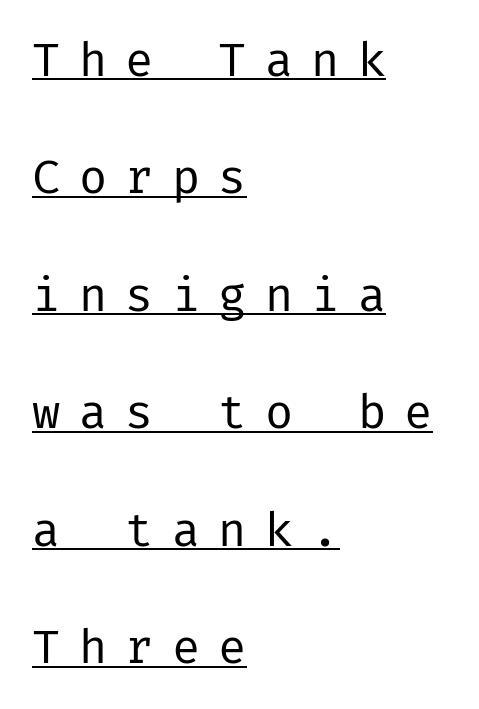
A typographer would call this underscored text. This sample uses expanded letter spacing, leaving extra air between glyphs. The lettering holds an erect, upright posture throughout. Letterform terminals end flat and unadorned throughout the passage. A student would call this left alignment; a typographer would say flush left, rag right. On a weight scale, this lands at 450 or below.
